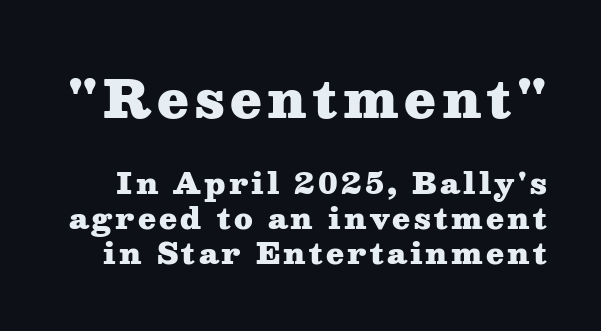
{"serif": "yes", "italic": "no", "bold": "yes", "weight": "heavy", "width": "wide", "stroke_contrast": "medium", "x_height": "medium", "monospaced": "no", "underline": "no", "line_spacing_ratio": 1.21, "larger_block": "first", "size_ratio": 1.76, "glyph_px": 51}
